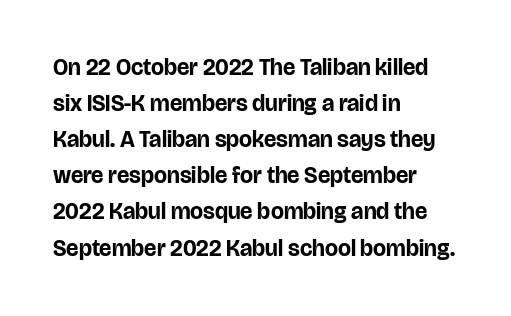
Notice how descenders clear the ascenders below comfortably — that's standard leading. The sample has been set heavy, in full bold. Italic? Not at all — the glyphs are vertical. A bare baseline throughout the passage. The rag falls on the right side of this text block. Inter-character spacing is left at the font's built-in metrics.
